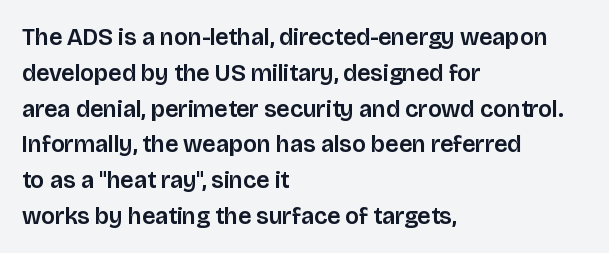
Summary of vertical rhythm: regular, with standard interline spacing. Is the block centered? No — it sits flush against the left margin. Nobody drew a line under any word here. Unlike italic type, these characters show no tilt at all.
